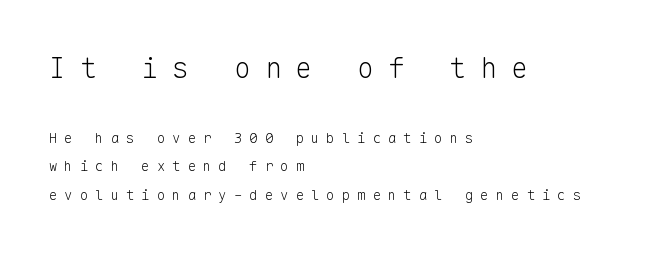
{"serif": "no", "italic": "no", "bold": "no", "weight": "light", "width": "normal", "stroke_contrast": "low", "x_height": "medium", "monospaced": "yes", "underline": "no", "align": "left", "line_spacing": "loose", "line_spacing_ratio": 2.02, "letter_spacing": "wide", "letter_spacing_em": 0.5, "larger_block": "first", "size_ratio": 2.0, "glyph_px": 28}
